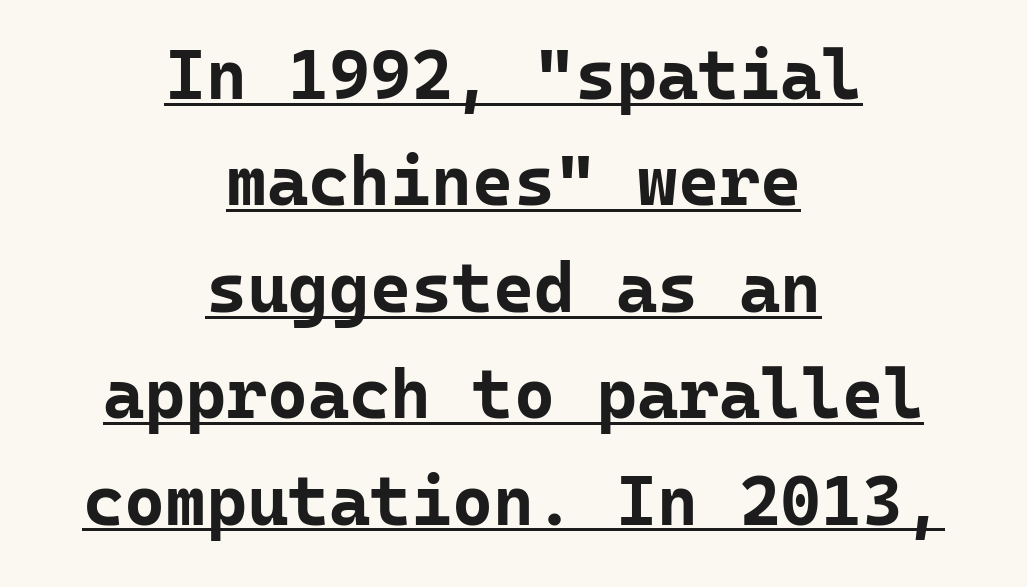
Evenly set lines give the paragraph a standard silhouette. These characters rest on top of a visible drawn line. You could call the tracking neutral — neither tight nor loose. Every stem runs plumb, perpendicular to the baseline. Short and long lines alike share a common midpoint.
